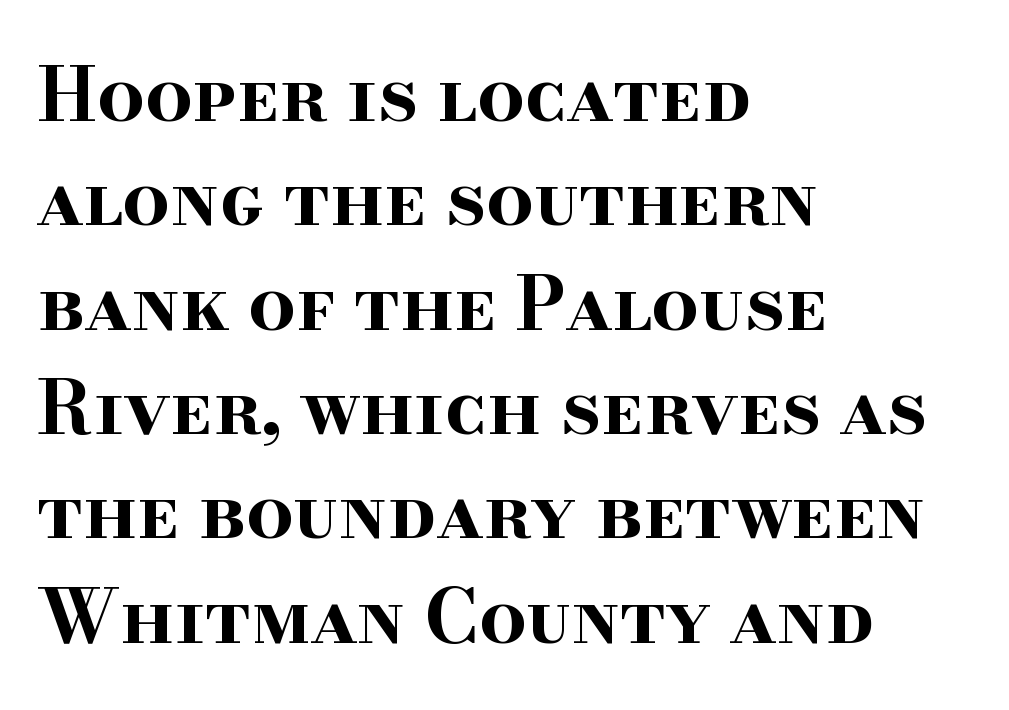
{"serif": "yes", "italic": "no", "bold": "yes", "weight": "bold", "width": "wide", "stroke_contrast": "high", "x_height": "small", "monospaced": "no", "underline": "no", "align": "left", "line_spacing": "normal", "line_spacing_ratio": 1.41, "letter_spacing": "normal", "letter_spacing_em": 0.0, "glyph_px": 74}
